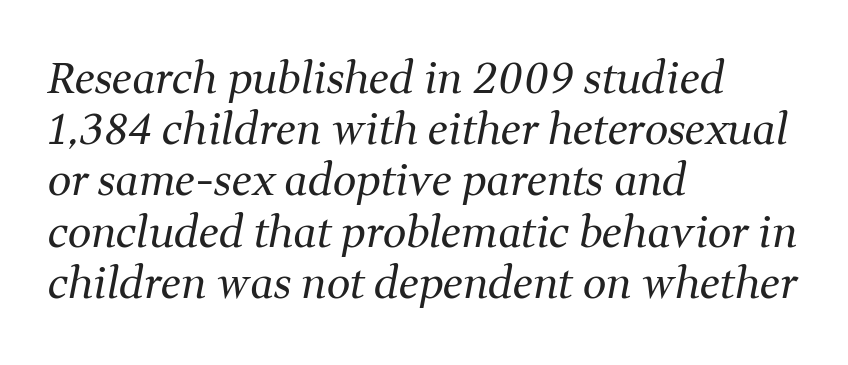
Check the space under the baseline: it is left empty. The paragraph has a hard left edge and a soft right edge. Designer's note — italics engaged. To sum up the face: it has serifs.
